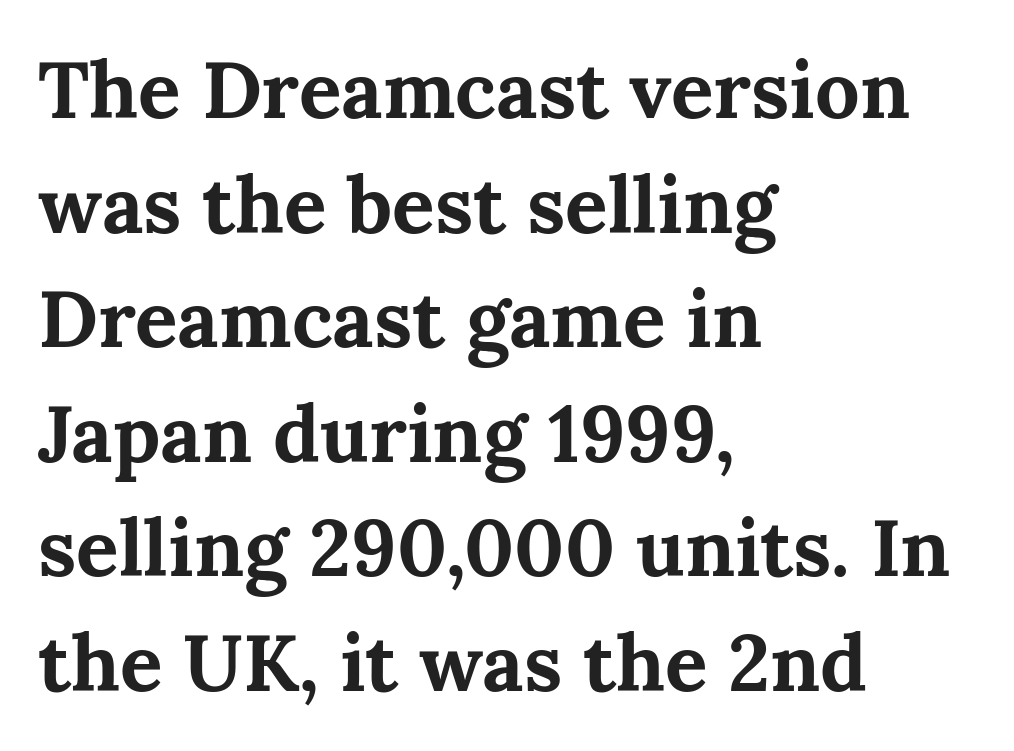
The image shows 79 px bold serif type, upright; set left-aligned, normal line spacing (1.45x), normal letter spacing, not underlined; medium stroke contrast and a medium x-height.
